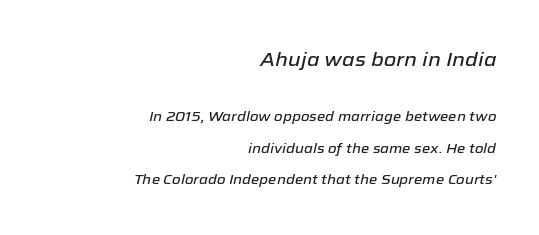
The image shows 20 px text type, italic (leaning right); set right-aligned, loose line spacing (2.28x), normal letter spacing, not underlined; the first (top) block is 1.43x larger.
